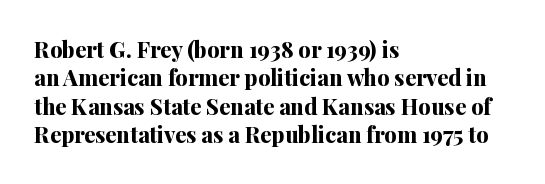
Q: Is the text bold? A: Yes.
Q: Is the text italic (slanted)? A: No, it is upright.
Q: Is the text underlined? A: No.
Q: How is the paragraph aligned? A: Left-aligned.
Q: Is the spacing between letters normal or unusually wide? A: Normal.
Q: Is the spacing between lines tight, normal or loose? A: Normal.
